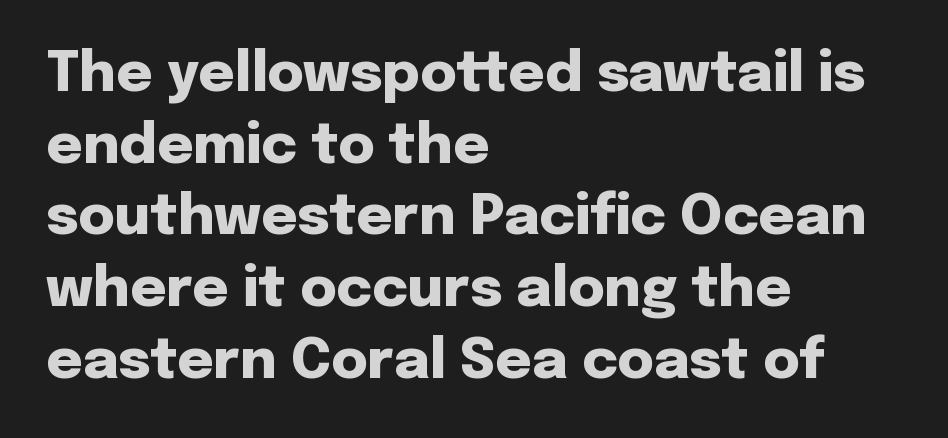
Q: Is the text bold? A: Yes.
Q: Is the text italic (slanted)? A: No, it is upright.
Q: Is the typeface a serif or a sans-serif typeface? A: Sans-serif.
Q: Is the text underlined? A: No.
Q: How is the paragraph aligned? A: Left-aligned.
Q: Is the spacing between letters normal or unusually wide? A: Normal.
Q: Is the spacing between lines tight, normal or loose? A: Normal.
Q: Width (condensed, normal, or wide)? A: Normal.
Q: Stroke contrast? A: Low.
Q: x-height? A: Medium.
Q: Monospaced? A: No.
